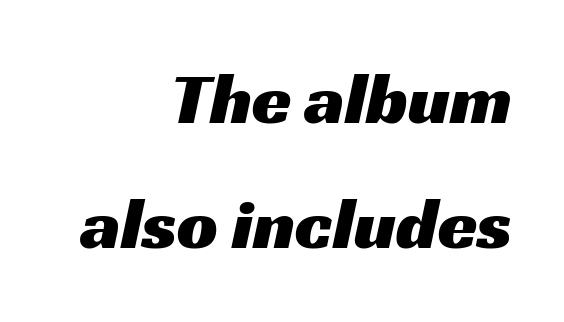
Q: Is the typeface a serif or a sans-serif typeface? A: Sans-serif.
Q: Is the text underlined? A: No.
Q: How is the paragraph aligned? A: Right-aligned.
Q: Is the spacing between letters normal or unusually wide? A: Normal.
Q: Width (condensed, normal, or wide)? A: Wide.
Q: Stroke contrast? A: Medium.
Q: x-height? A: Medium.
Q: Monospaced? A: No.
